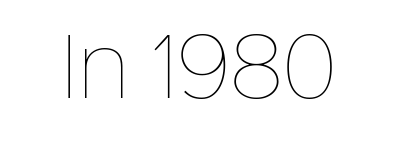
Descenders hang freely into open space. Compared with a typical body face, this is equally light or lighter still. These lines are rendered in a variable-pitch font. Posture: vertical. Tracking value appears to be zero — textbook default spacing.
